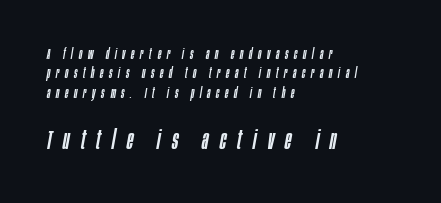
{"italic": "yes", "lean": "right", "slant_degrees": 10, "underline": "no", "align": "left", "line_spacing": "normal", "line_spacing_ratio": 1.39, "letter_spacing": "wide", "letter_spacing_em": 0.41, "larger_block": "second", "size_ratio": 1.93, "glyph_px": 27}
